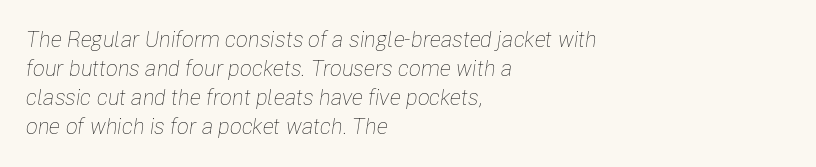
Q: Is the text bold? A: No.
Q: Is the text italic (slanted)? A: Yes, it leans right by about 8 degrees.
Q: Is the text underlined? A: No.
Q: How is the paragraph aligned? A: Left-aligned.
Q: Is the spacing between letters normal or unusually wide? A: Normal.
Q: Is the spacing between lines tight, normal or loose? A: Normal.
